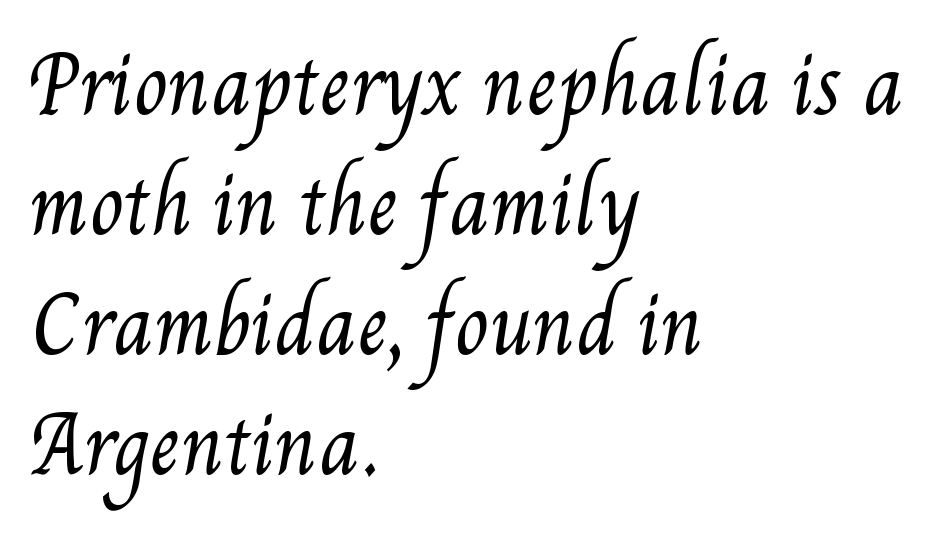
{"bold": "no", "weight": "regular", "width": "condensed", "stroke_contrast": "medium", "x_height": "small", "monospaced": "no", "underline": "no", "align": "left", "line_spacing": "normal", "line_spacing_ratio": 1.56, "letter_spacing": "normal", "letter_spacing_em": 0.0, "glyph_px": 77}
